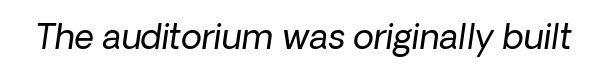
The image shows 34 px regular-weight sans-serif type; set normal letter spacing, not underlined; low stroke contrast and a medium x-height.
